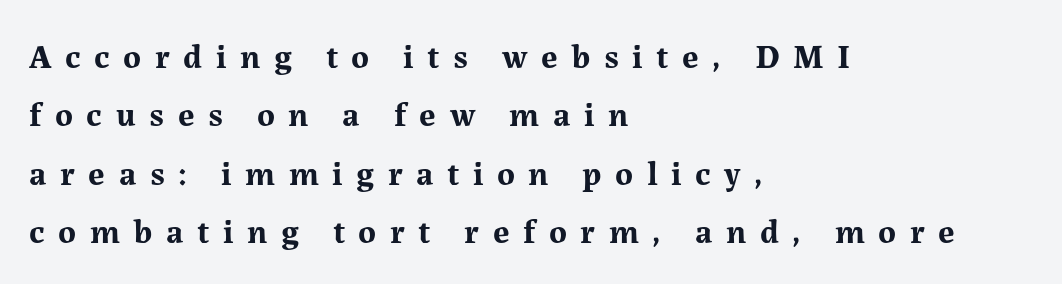
Q: Is the text bold? A: Yes.
Q: Is the text italic (slanted)? A: No, it is upright.
Q: Is the typeface a serif or a sans-serif typeface? A: Serif.
Q: Is the text underlined? A: No.
Q: How is the paragraph aligned? A: Left-aligned.
Q: Is the spacing between letters normal or unusually wide? A: Unusually wide.
Q: Width (condensed, normal, or wide)? A: Normal.
Q: Stroke contrast? A: Medium.
Q: x-height? A: Medium.
Q: Monospaced? A: No.
